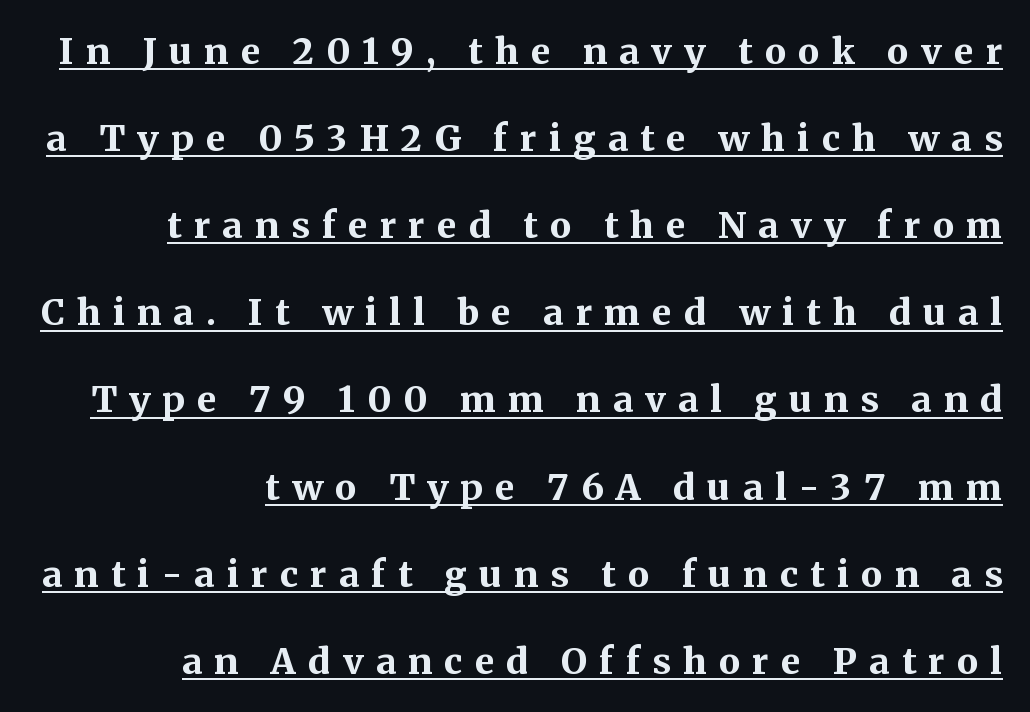
The image shows 36 px bold serif type, upright; set right-aligned, loose line spacing (2.42x), unusually wide letter spacing (+0.34 em), underlined; medium stroke contrast and a medium x-height.
